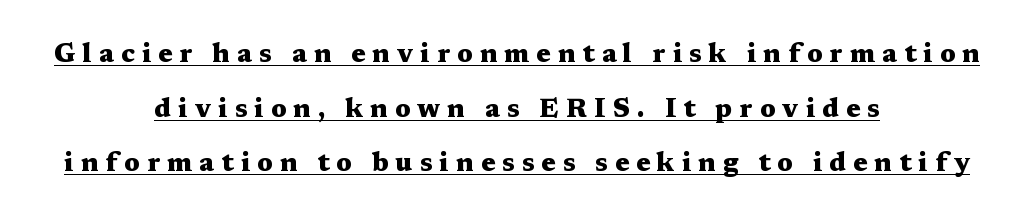
Upright lettering throughout. Baseline-to-baseline distance is far greater than the letter height. Compared with typical body copy, the letter spacing here is much looser. Weight: bold.
